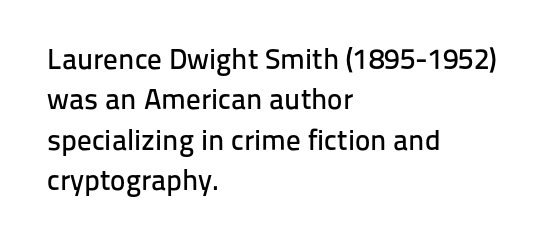
The image shows 29 px sans-serif type, upright; set left-aligned, normal line spacing (1.39x), normal letter spacing, not underlined; low stroke contrast and a medium x-height.
